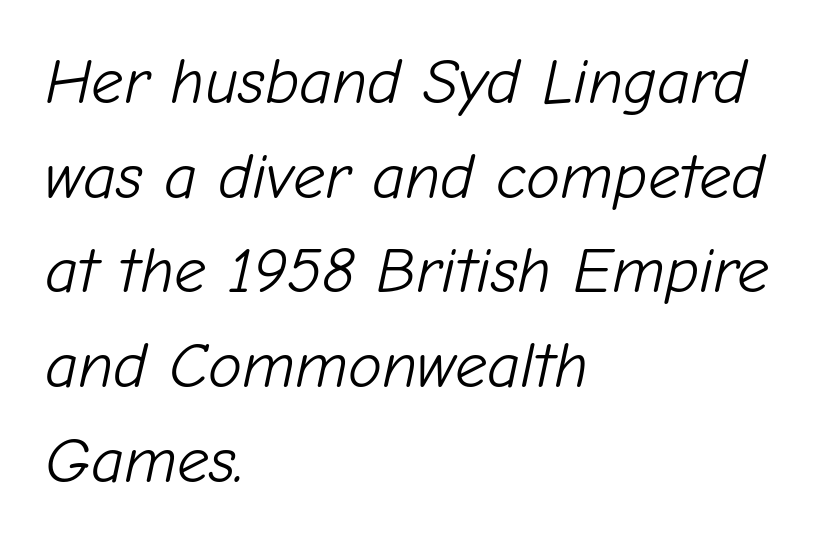
Q: Is the text bold? A: No.
Q: Is the text italic (slanted)? A: Yes, it leans right by about 12 degrees.
Q: Is the text underlined? A: No.
Q: How is the paragraph aligned? A: Left-aligned.
Q: Is the spacing between letters normal or unusually wide? A: Normal.
Q: Is the spacing between lines tight, normal or loose? A: Normal.
Q: Width (condensed, normal, or wide)? A: Normal.
Q: Stroke contrast? A: Low.
Q: x-height? A: Medium.
Q: Monospaced? A: No.
